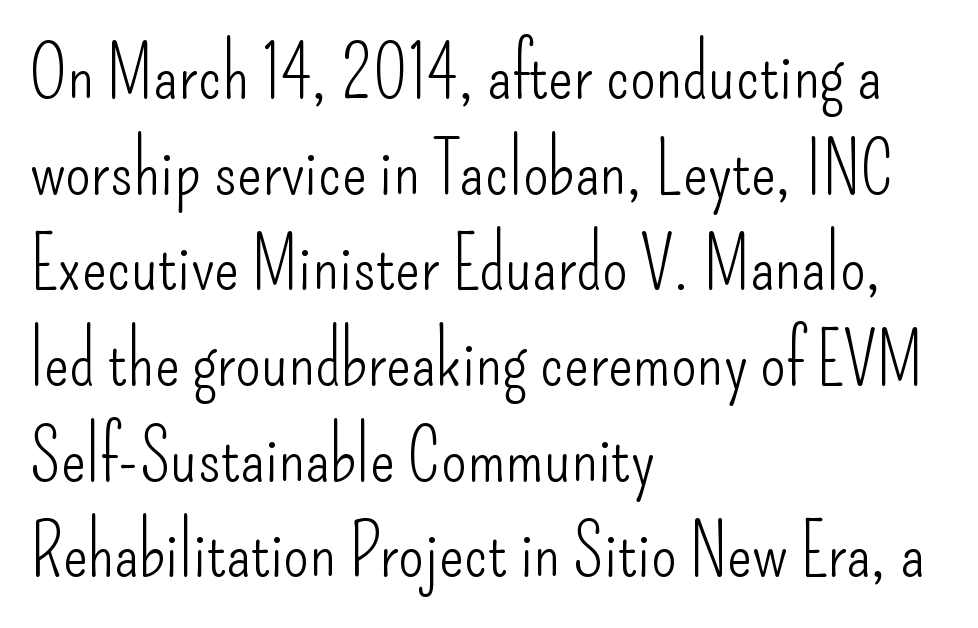
Think standard paragraph weight, or any step lighter than that. Baseline-to-baseline distance is the conventional proportion of letter height. Nope, no serifs anywhere on these letters. The letters advance in unequal steps, a hallmark of proportional type. The compositor pushed each line to the left boundary.
